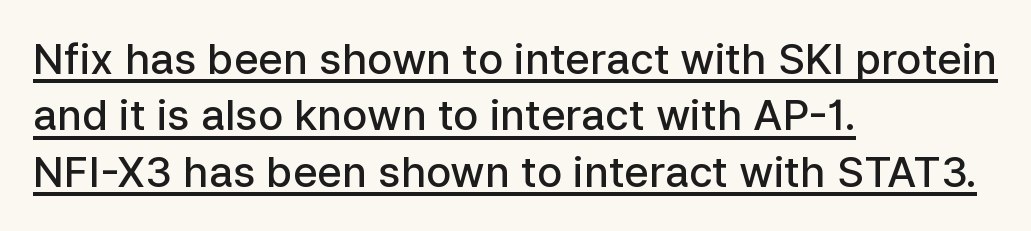
{"serif": "no", "italic": "no", "bold": "semi", "weight": "semibold", "width": "normal", "stroke_contrast": "low", "x_height": "medium", "monospaced": "no", "underline": "yes", "align": "left", "line_spacing": "normal", "line_spacing_ratio": 1.34, "letter_spacing": "normal", "letter_spacing_em": 0.0, "glyph_px": 42}
